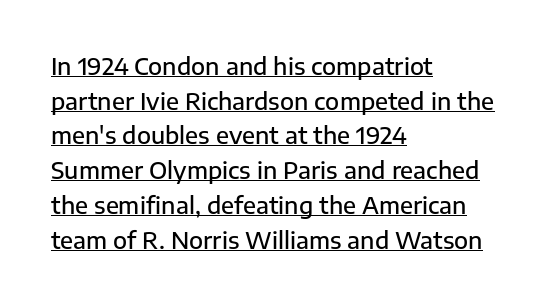
{"italic": "no", "bold": "semi", "underline": "yes", "align": "left", "line_spacing": "normal", "line_spacing_ratio": 1.51, "letter_spacing": "normal", "letter_spacing_em": 0.0, "glyph_px": 23}
